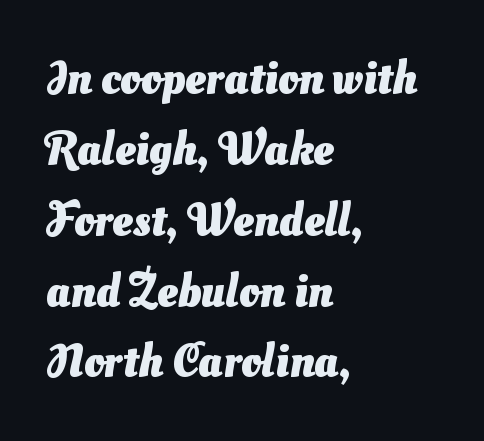
The image shows 46 px heavy sans-serif type; set left-aligned, normal line spacing (1.54x), normal letter spacing, not underlined; medium stroke contrast and a small x-height.
